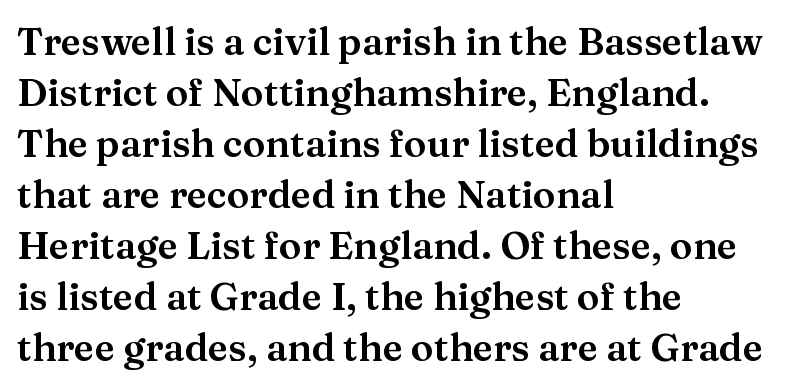
To sum up the face: it has serifs. Here the designer chose a conventional face with non-uniform glyph widths. Descenders are the only things crossing below the line. In terms of leading, this rendering sits right in the middle. Teacher's note: observe the even left margin — that is flush-left alignment.
